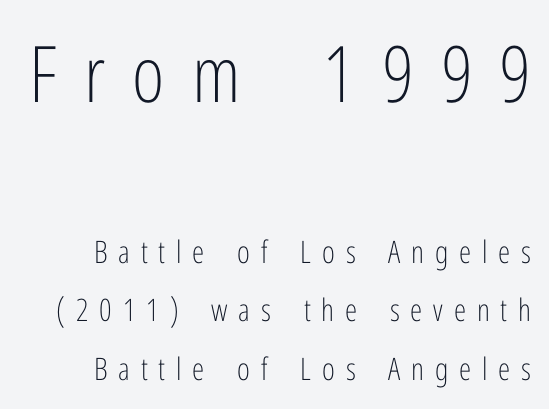
The image shows 78 px light, condensed sans-serif type, upright; set loose line spacing (1.9x), unusually wide letter spacing (+0.35 em), not underlined; the first (top) block is 2.52x larger; low stroke contrast and a medium x-height.
